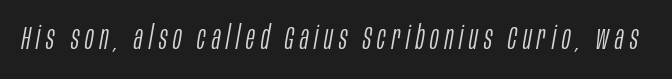
Each letter keeps its own natural width here, so spacing adapts to shape. Rule under the text: the space is simply empty. Bold? No — there's no thickening of the strokes. The font's italic variant was chosen for this text.
